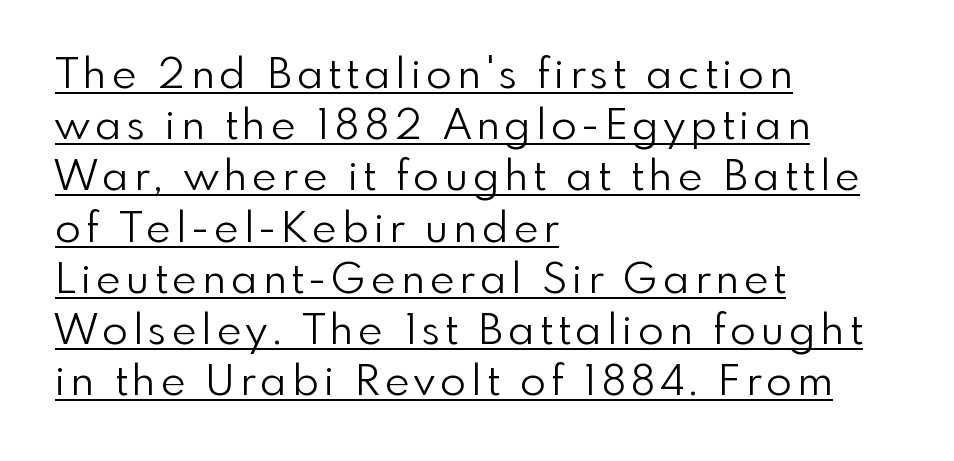
{"serif": "no", "italic": "no", "bold": "no", "weight": "light", "width": "normal", "x_height": "small", "monospaced": "no", "underline": "yes", "align": "left", "line_spacing_ratio": 1.22, "glyph_px": 42}
